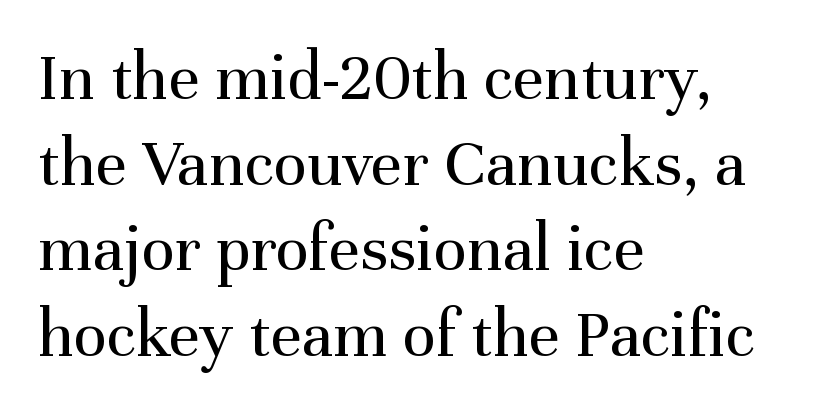
{"serif": "yes", "italic": "no", "bold": "no", "weight": "regular", "width": "normal", "stroke_contrast": "medium", "x_height": "medium", "monospaced": "no", "underline": "no", "align": "left", "line_spacing_ratio": 1.24, "letter_spacing": "normal", "letter_spacing_em": 0.0, "glyph_px": 69}
